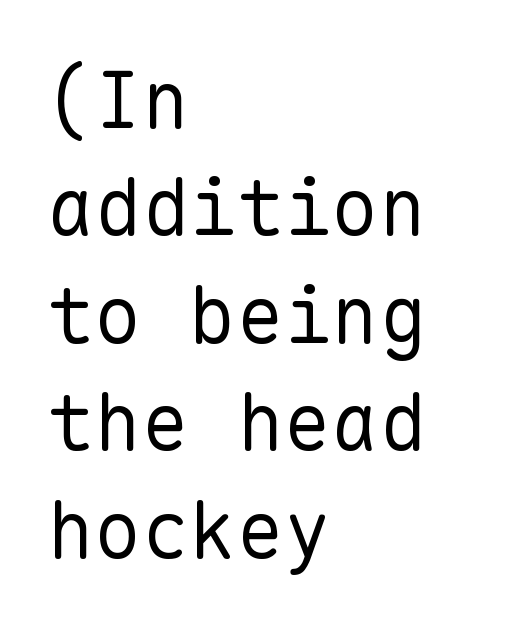
{"serif": "no", "italic": "no", "bold": "no", "weight": "regular", "width": "normal", "stroke_contrast": "low", "x_height": "medium", "monospaced": "yes", "underline": "no", "align": "left", "line_spacing": "normal", "line_spacing_ratio": 1.36, "letter_spacing": "normal", "letter_spacing_em": 0.0, "glyph_px": 79}
